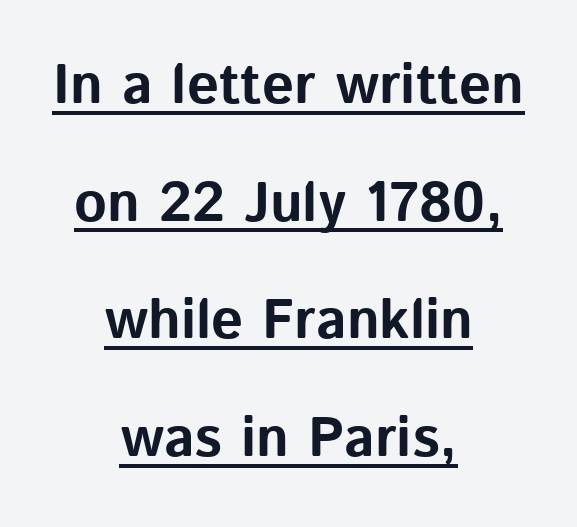
Q: Is the text bold? A: Yes.
Q: Is the text italic (slanted)? A: No, it is upright.
Q: Is the typeface a serif or a sans-serif typeface? A: Sans-serif.
Q: Is the text underlined? A: Yes.
Q: How is the paragraph aligned? A: Centered.
Q: Is the spacing between letters normal or unusually wide? A: Normal.
Q: Is the spacing between lines tight, normal or loose? A: Loose.
Q: Width (condensed, normal, or wide)? A: Normal.
Q: Stroke contrast? A: Low.
Q: x-height? A: Medium.
Q: Monospaced? A: No.
